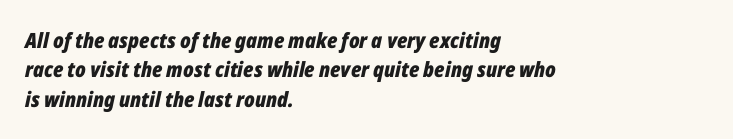
The image shows 21 px bold type, italic (leaning right); set left-aligned, normal line spacing (1.4x), normal letter spacing, not underlined.
